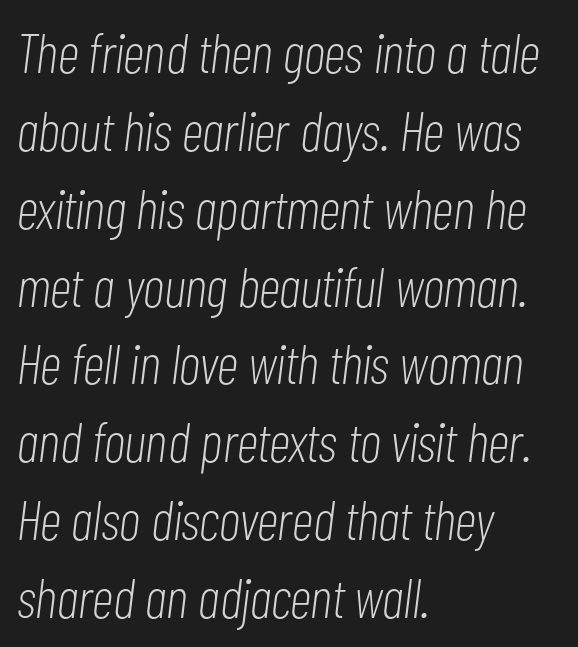
{"italic": "yes", "lean": "right", "slant_degrees": 7, "bold": "no", "weight": "light", "width": "condensed", "stroke_contrast": "low", "x_height": "medium", "monospaced": "no", "underline": "no", "align": "left", "line_spacing": "normal", "line_spacing_ratio": 1.39, "letter_spacing": "normal", "letter_spacing_em": 0.0, "glyph_px": 56}
